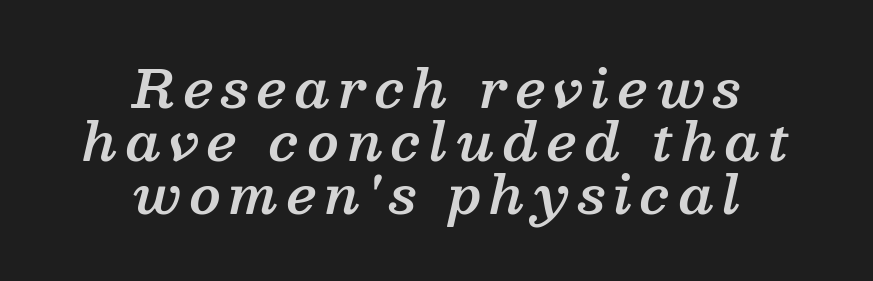
The image shows 52 px semibold serif type, italic (leaning right); set centered, tight line spacing (1.02x), not underlined; medium stroke contrast and a medium x-height.
